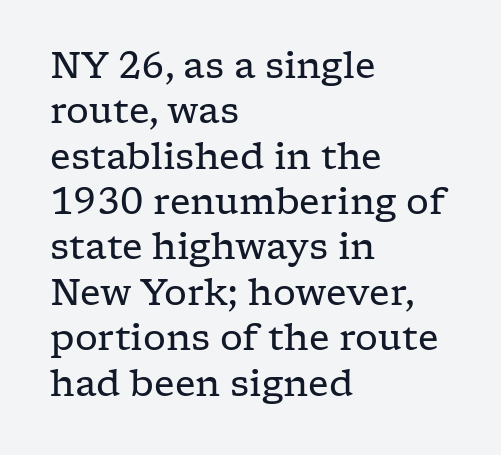
Spacing verdict: proportional, widths tailored to each character. Anything drawn beneath the words? Only blank space. The text block is weighted toward the left margin, trailing off unevenly rightward. Observe the ordinary spacing: letters are neighbours, not strangers. These lines are composed in type with serifs.
